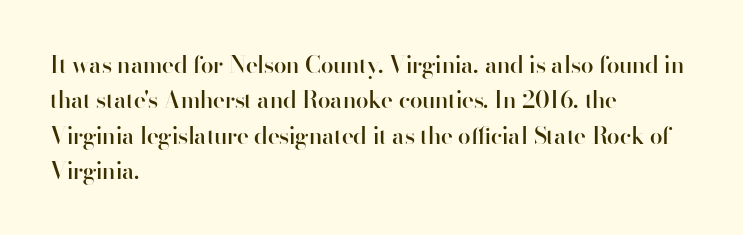
{"italic": "no", "bold": "semi", "underline": "no", "align": "left", "line_spacing": "normal", "line_spacing_ratio": 1.54, "letter_spacing": "normal", "letter_spacing_em": 0.0, "glyph_px": 23}
